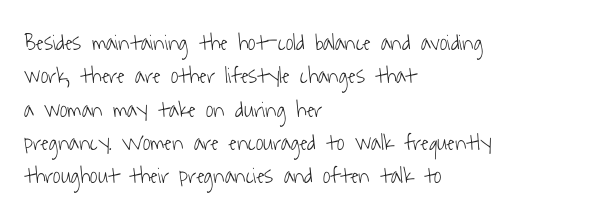
Q: Is the text bold? A: No.
Q: Is the text underlined? A: No.
Q: How is the paragraph aligned? A: Left-aligned.
Q: Is the spacing between letters normal or unusually wide? A: Normal.
Q: Is the spacing between lines tight, normal or loose? A: Normal.
